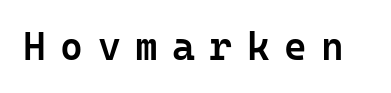
The image shows 39 px semibold sans-serif type, upright, monospaced; set unusually wide letter spacing (+0.37 em), not underlined; low stroke contrast and a medium x-height.
